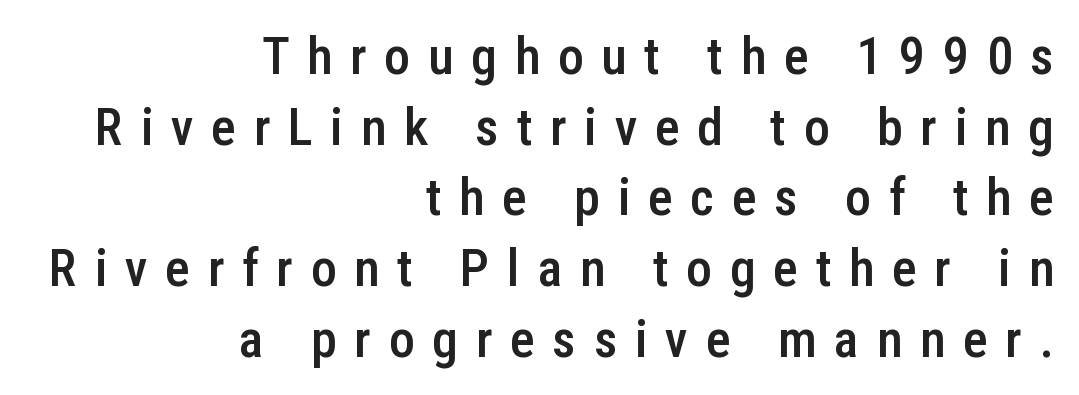
Line spacing here is normal. The words here are not underlined. The typography opts for an upright posture over an oblique one. The type is letterspaced generously, with wide tracking. The setting favours the right margin, as signatures and pull-quotes sometimes do.
